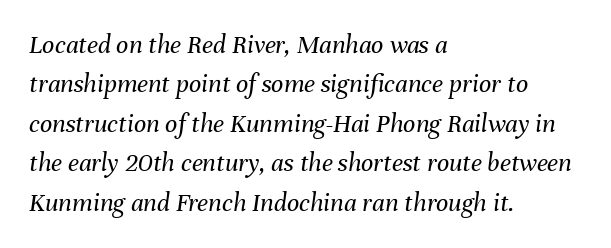
Slant detected: the letters are inclined. The rag falls on the right side of this text block. No chunkiness to these letters — they're not bold. Clear beneath every line of the passage. The line texture is even and compact thanks to regular tracking. Vertical spacing — default.
